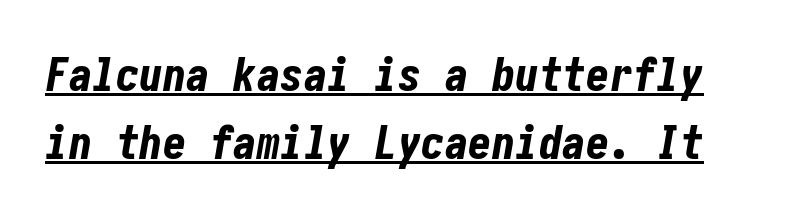
The image shows 47 px bold, condensed type, italic (leaning right); set normal line spacing (1.44x), normal letter spacing, underlined; low stroke contrast and a medium x-height.
